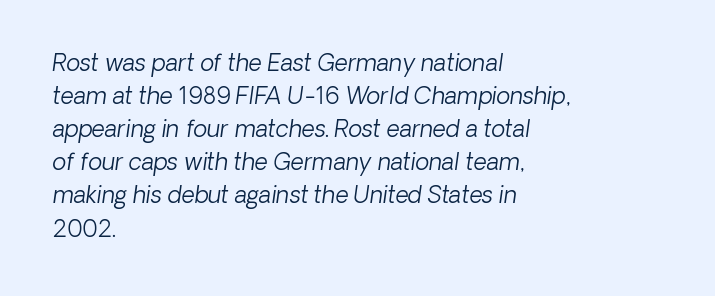
Teacher's note: observe the even left margin — that is flush-left alignment. The letterforms sit shoulder to shoulder at normal distance. The weight would be labelled regular, book, light, or lighter still. These lines were composed using italics. Evenly set lines give the paragraph a standard silhouette.
